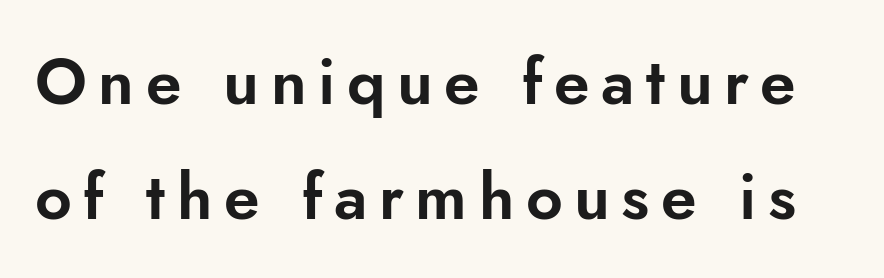
{"serif": "no", "italic": "no", "width": "normal", "stroke_contrast": "low", "x_height": "small", "monospaced": "no", "underline": "no", "line_spacing_ratio": 1.79, "glyph_px": 64}
